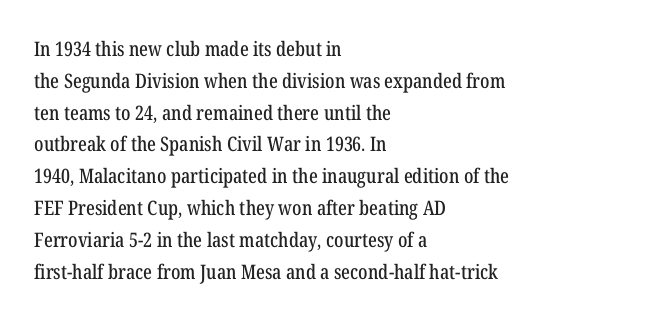
{"italic": "no", "underline": "no", "align": "left", "line_spacing": "normal", "line_spacing_ratio": 1.59, "letter_spacing": "normal", "letter_spacing_em": 0.0, "glyph_px": 20}
